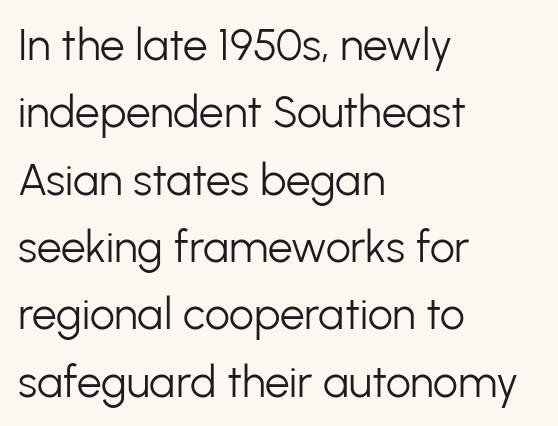
{"serif": "no", "italic": "no", "bold": "no", "weight": "light", "width": "normal", "stroke_contrast": "low", "x_height": "medium", "monospaced": "no", "underline": "no", "align": "left", "line_spacing": "normal", "line_spacing_ratio": 1.53, "letter_spacing": "normal", "letter_spacing_em": 0.0, "glyph_px": 44}
